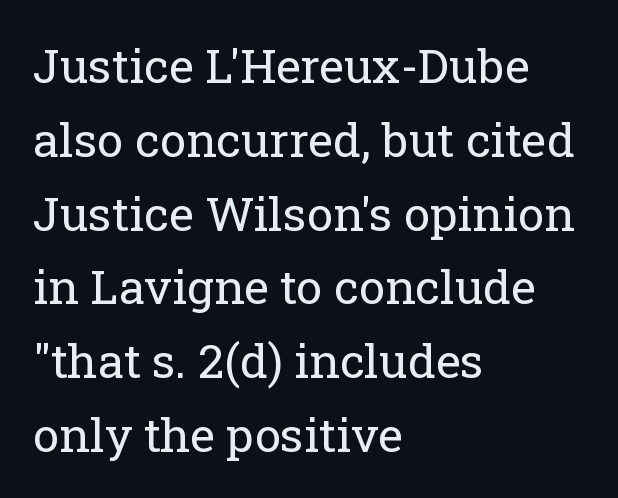
{"serif": "yes", "italic": "no", "bold": "no", "weight": "regular", "width": "normal", "stroke_contrast": "low", "x_height": "medium", "monospaced": "no", "underline": "no", "align": "left", "line_spacing": "normal", "line_spacing_ratio": 1.57, "letter_spacing": "normal", "letter_spacing_em": 0.0, "glyph_px": 47}
